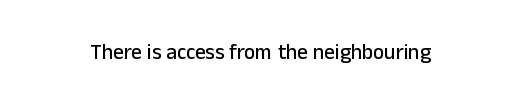
{"italic": "no", "underline": "no", "letter_spacing": "normal", "letter_spacing_em": 0.0, "glyph_px": 21}
